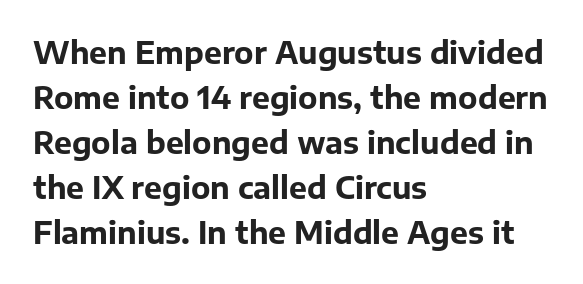
Any mark beneath the type? The region is blank. This is sans-serif lettering, the kind often seen on screens and signage. A dark, heavy texture on the line: the type is bold. The letterforms sit shoulder to shoulder at normal distance.
